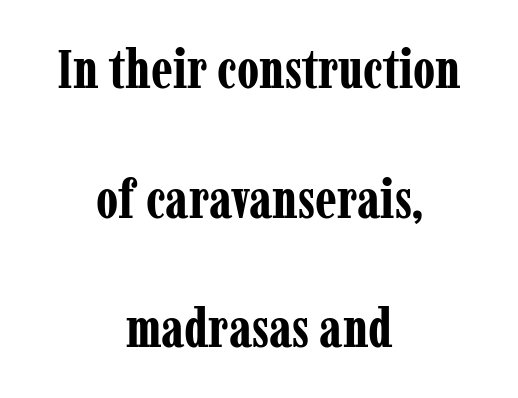
Q: Is the text bold? A: Yes.
Q: Is the text italic (slanted)? A: No, it is upright.
Q: Is the typeface a serif or a sans-serif typeface? A: Serif.
Q: Is the text underlined? A: No.
Q: How is the paragraph aligned? A: Centered.
Q: Is the spacing between letters normal or unusually wide? A: Normal.
Q: Is the spacing between lines tight, normal or loose? A: Loose.
Q: Width (condensed, normal, or wide)? A: Condensed.
Q: Stroke contrast? A: Low.
Q: x-height? A: Medium.
Q: Monospaced? A: No.
